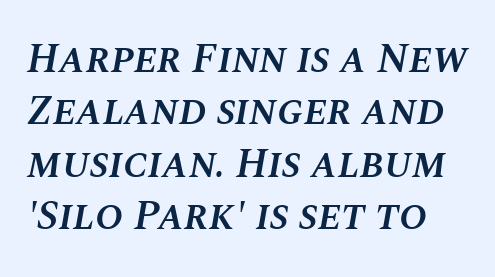
The image shows 42 px semibold type, italic (leaning right); set normal line spacing (1.25x), normal letter spacing, not underlined; medium stroke contrast and a large x-height.
